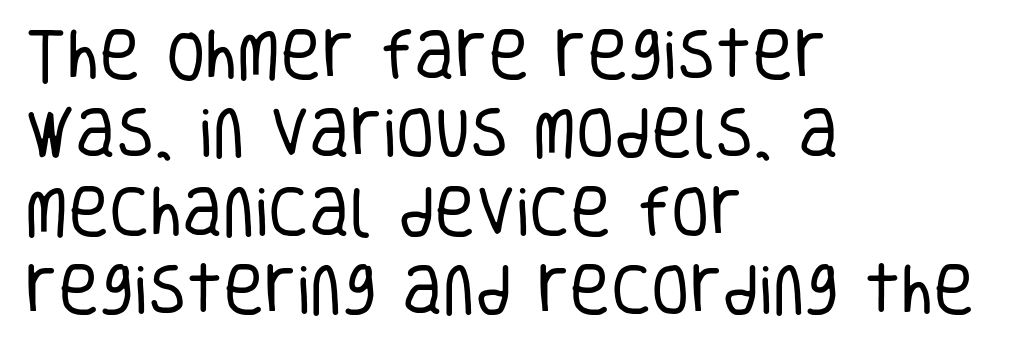
{"serif": "no", "italic": "no", "bold": "no", "weight": "regular", "width": "condensed", "stroke_contrast": "low", "x_height": "large", "monospaced": "no", "underline": "no", "align": "left", "line_spacing": "normal", "line_spacing_ratio": 1.4, "letter_spacing": "normal", "letter_spacing_em": 0.0, "glyph_px": 56}
